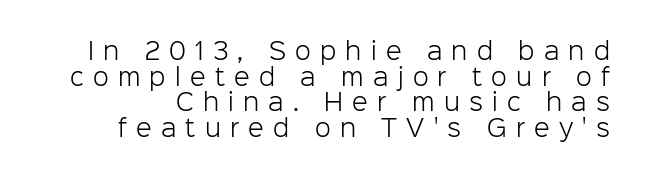
{"italic": "no", "bold": "no", "underline": "no", "line_spacing": "tight", "line_spacing_ratio": 1.11, "letter_spacing": "wide", "letter_spacing_em": 0.4, "glyph_px": 23}
